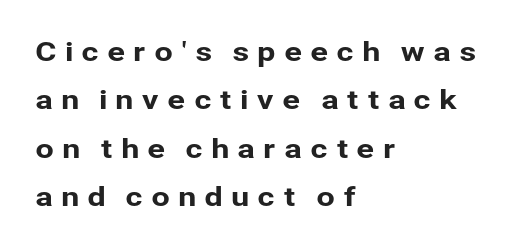
{"italic": "no", "underline": "no", "align": "left", "line_spacing_ratio": 1.79, "letter_spacing": "wide", "letter_spacing_em": 0.28, "glyph_px": 27}
